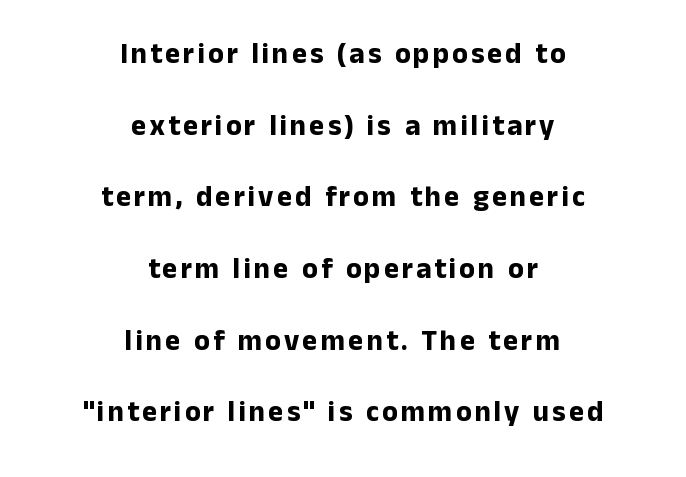
Q: Is the text bold? A: Yes.
Q: Is the text italic (slanted)? A: No, it is upright.
Q: Is the typeface a serif or a sans-serif typeface? A: Sans-serif.
Q: Is the text underlined? A: No.
Q: How is the paragraph aligned? A: Centered.
Q: Is the spacing between lines tight, normal or loose? A: Loose.
Q: Width (condensed, normal, or wide)? A: Normal.
Q: Stroke contrast? A: Low.
Q: x-height? A: Medium.
Q: Monospaced? A: No.
